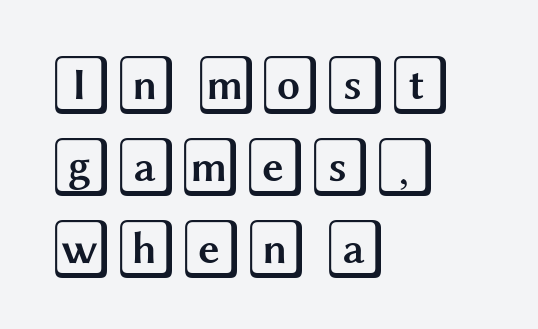
{"italic": "no", "width": "wide", "x_height": "large", "underline": "no", "align": "left", "line_spacing": "normal", "line_spacing_ratio": 1.39, "letter_spacing": "normal", "letter_spacing_em": 0.0, "glyph_px": 59}
